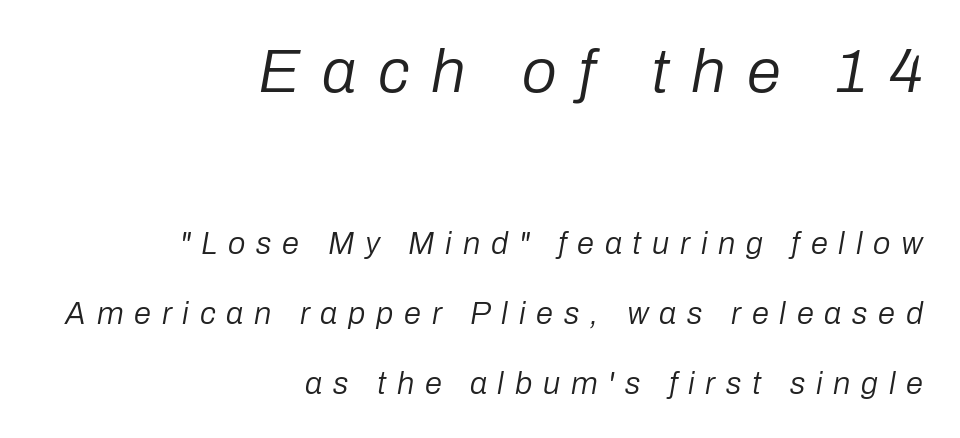
{"italic": "yes", "lean": "right", "slant_degrees": 10, "bold": "no", "weight": "regular", "width": "normal", "stroke_contrast": "low", "x_height": "medium", "monospaced": "no", "underline": "no", "align": "right", "line_spacing": "loose", "line_spacing_ratio": 2.25, "letter_spacing": "wide", "letter_spacing_em": 0.35, "larger_block": "first", "size_ratio": 2.0, "glyph_px": 62}
